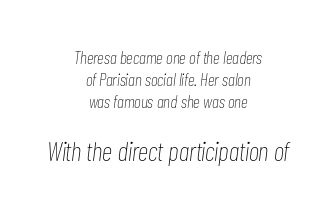
{"italic": "yes", "lean": "right", "slant_degrees": 7, "bold": "no", "underline": "no", "align": "center", "line_spacing_ratio": 1.23, "letter_spacing": "normal", "letter_spacing_em": 0.0, "larger_block": "second", "size_ratio": 1.5, "glyph_px": 27}
